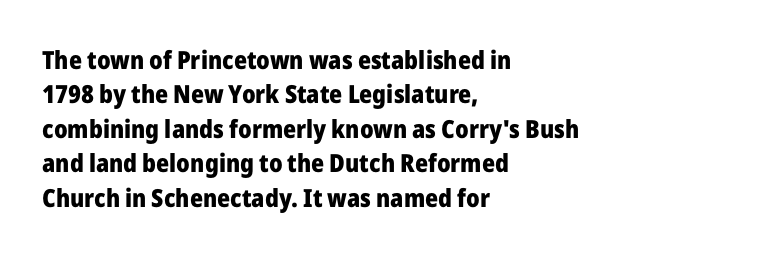
{"italic": "no", "bold": "yes", "underline": "no", "align": "left", "line_spacing": "normal", "line_spacing_ratio": 1.38, "letter_spacing": "normal", "letter_spacing_em": 0.0, "glyph_px": 25}
